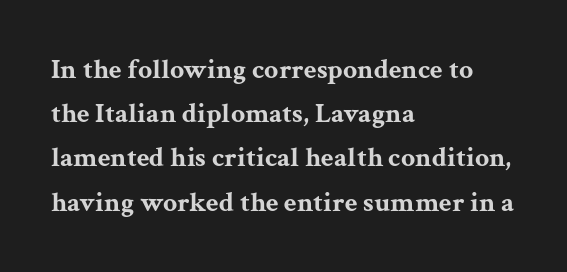
The image shows 28 px bold, wide serif type, upright; set left-aligned, normal line spacing (1.58x), normal letter spacing, not underlined; medium stroke contrast and a medium x-height.
